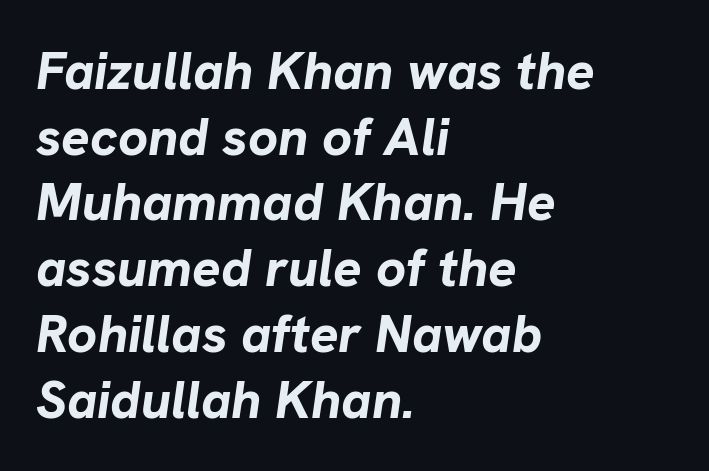
The image shows 53 px bold type, italic (leaning right); set left-aligned, line spacing 1.24x, normal letter spacing, not underlined; low stroke contrast and a medium x-height.
